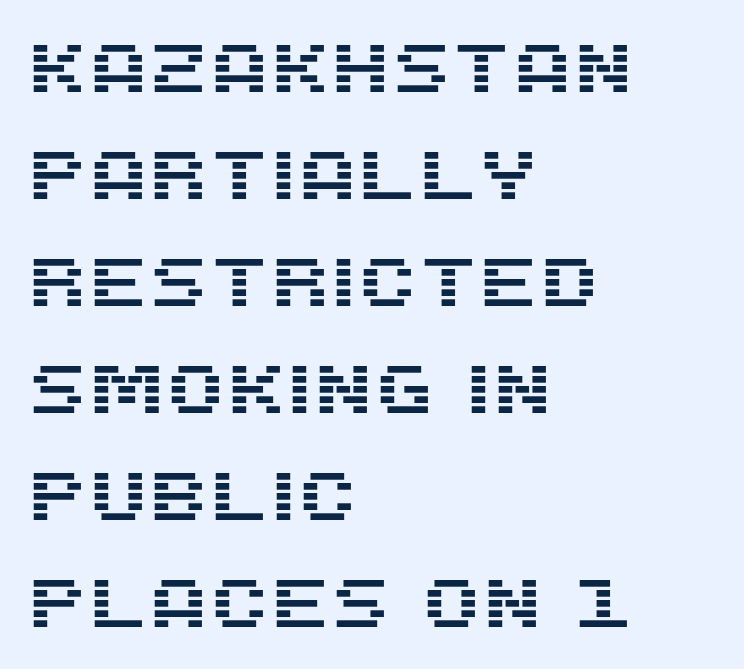
{"serif": "no", "italic": "no", "width": "normal", "stroke_contrast": "medium", "x_height": "large", "monospaced": "no", "underline": "no", "align": "left", "line_spacing": "normal", "line_spacing_ratio": 1.55, "letter_spacing": "normal", "letter_spacing_em": 0.0, "glyph_px": 69}
